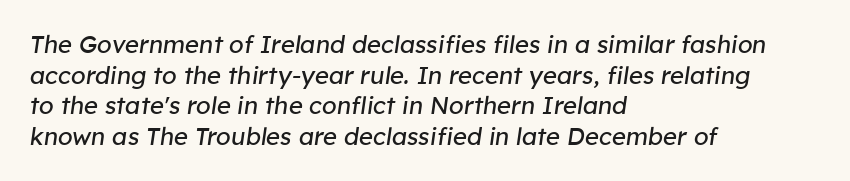
{"italic": "yes", "lean": "right", "slant_degrees": 8, "bold": "no", "underline": "no", "align": "left", "line_spacing": "normal", "line_spacing_ratio": 1.28, "letter_spacing": "normal", "letter_spacing_em": 0.0, "glyph_px": 24}
